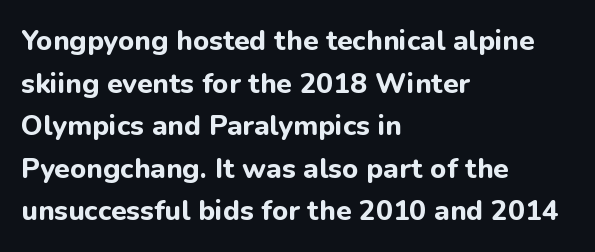
Each letter keeps its own natural width here, so spacing adapts to shape. Its strokes are broad and dark, the hallmark of bold type. The font's upright variant was chosen for this text. Classification — sans serif. Just letters on the line, the space beneath them empty. A normal amount of white space separates one row of letters from the next.
